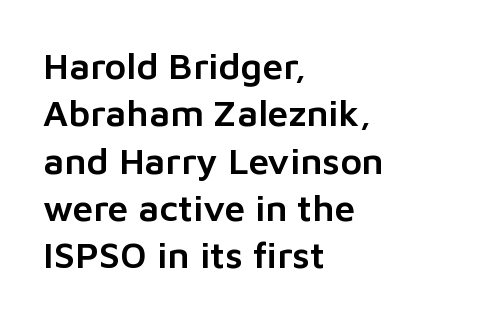
Look at the bottom of the vertical strokes: they stop flat, with no serifs. Spacing verdict: proportional, widths tailored to each character. Successive baselines arrive at the customary interval. Teacher's note: observe the even left margin — that is flush-left alignment. Type without underlining. This sample uses an upright cut, with every glyph sitting square on the baseline.
